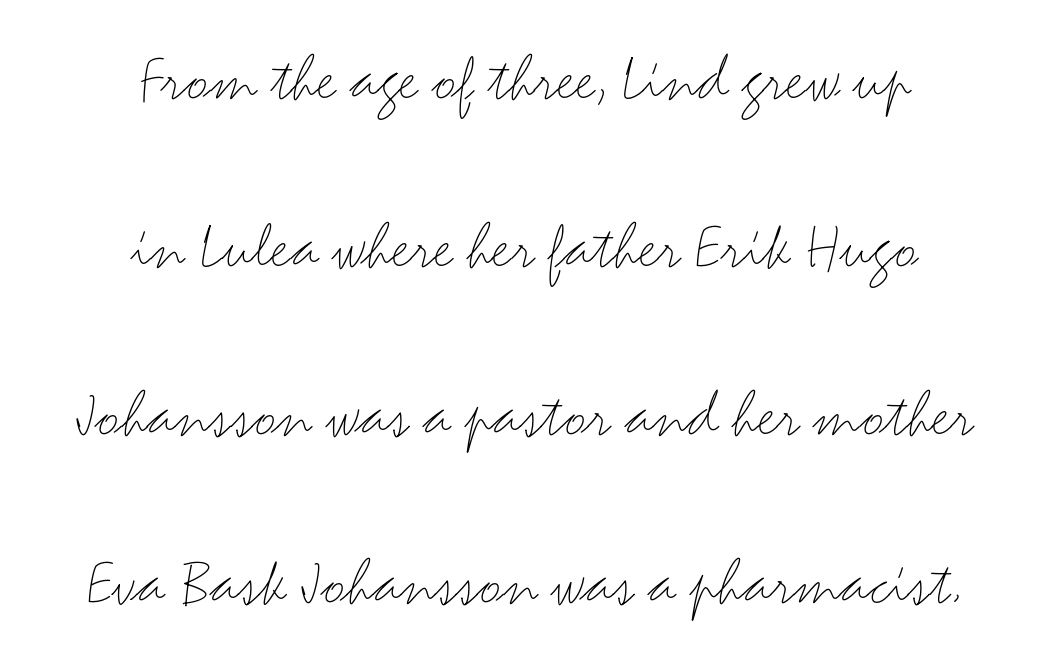
The image shows 68 px light, wide sans-serif type; set centered, loose line spacing (2.47x), normal letter spacing, not underlined; medium stroke contrast and a small x-height.
